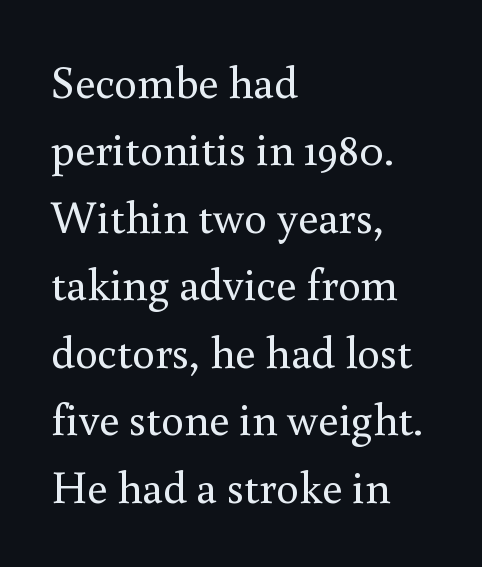
Compared with typical paragraphs, the rows here are spaced about the same. Regarding serifs, this sample has them. Upright lettering throughout. Quick note: underline off.
